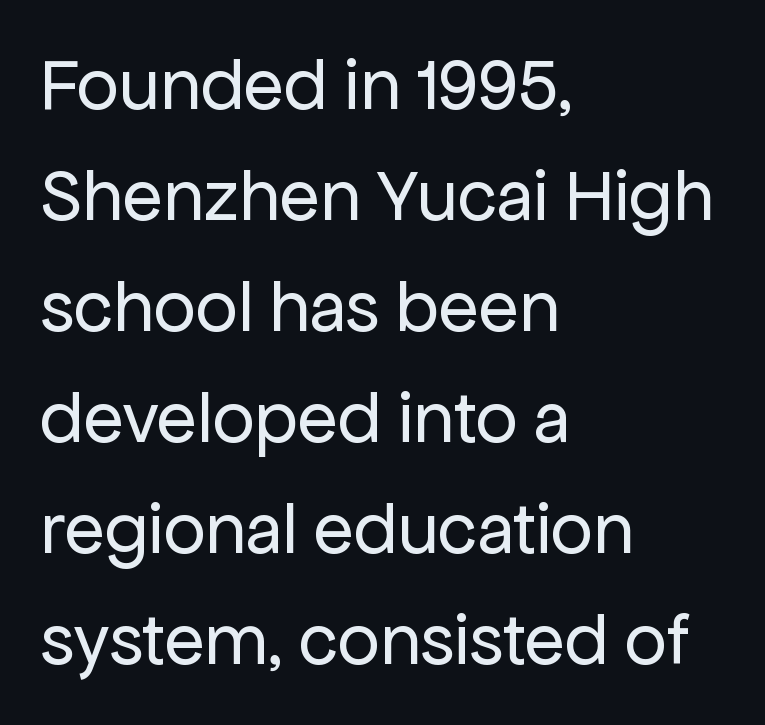
Q: Is the text bold? A: No.
Q: Is the text italic (slanted)? A: No, it is upright.
Q: Is the typeface a serif or a sans-serif typeface? A: Sans-serif.
Q: Is the text underlined? A: No.
Q: How is the paragraph aligned? A: Left-aligned.
Q: Is the spacing between letters normal or unusually wide? A: Normal.
Q: Is the spacing between lines tight, normal or loose? A: Normal.
Q: Width (condensed, normal, or wide)? A: Normal.
Q: Stroke contrast? A: Low.
Q: x-height? A: Medium.
Q: Monospaced? A: No.
